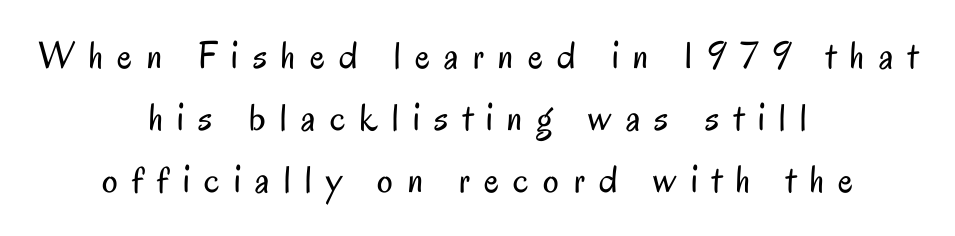
{"serif": "no", "italic": "no", "bold": "no", "weight": "regular", "width": "condensed", "stroke_contrast": "low", "x_height": "small", "monospaced": "no", "underline": "no", "align": "center", "line_spacing": "normal", "line_spacing_ratio": 1.59, "letter_spacing": "wide", "letter_spacing_em": 0.37, "glyph_px": 39}
